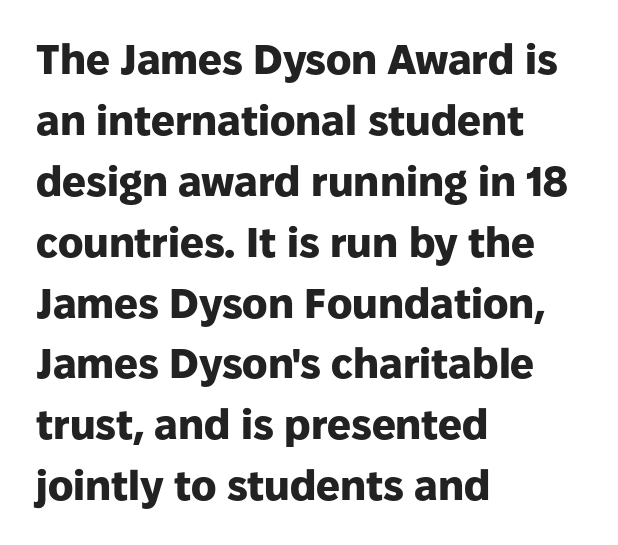
Has an underline been added? It has not. This sample has the flowing, uneven cadence of proportional lettering. These lines are composed in type without serifs. The lettering stays uniformly vertical, giving the passage a roman look. Look at the stroke-to-counter ratio: heavy, a bold.
